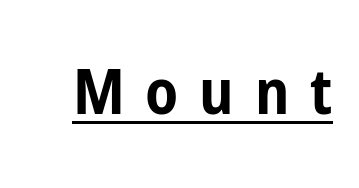
{"serif": "no", "italic": "no", "bold": "yes", "weight": "bold", "width": "condensed", "stroke_contrast": "low", "x_height": "medium", "monospaced": "no", "underline": "yes", "letter_spacing": "wide", "letter_spacing_em": 0.33, "glyph_px": 63}
